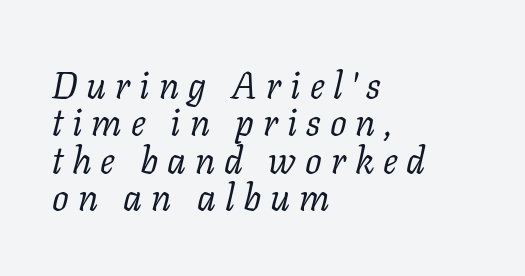
Q: Is the text bold? A: No.
Q: Is the text italic (slanted)? A: Yes, it leans right by about 11 degrees.
Q: Is the typeface a serif or a sans-serif typeface? A: Serif.
Q: Is the text underlined? A: No.
Q: How is the paragraph aligned? A: Left-aligned.
Q: Is the spacing between letters normal or unusually wide? A: Unusually wide.
Q: Is the spacing between lines tight, normal or loose? A: Tight.
Q: Width (condensed, normal, or wide)? A: Normal.
Q: Stroke contrast? A: Low.
Q: x-height? A: Medium.
Q: Monospaced? A: No.
